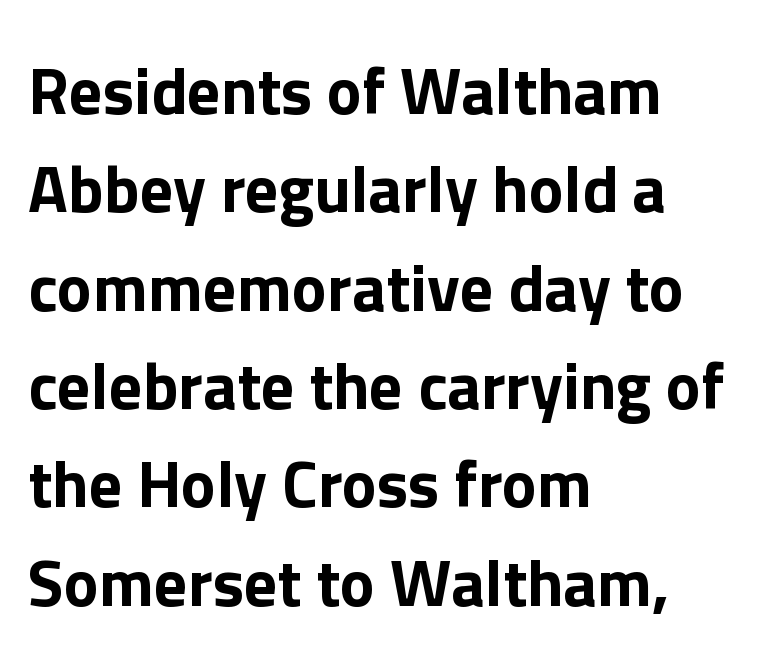
Regarding serifs, this sample does without them. All the whitespace from short lines collects on the right. The passage shown is not underscored anywhere. Caption: standard tracking, unaltered.
